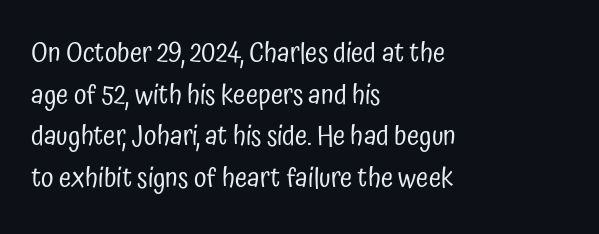
The image shows 28 px regular-weight, condensed sans-serif type, upright; set left-aligned, normal line spacing (1.49x), normal letter spacing, not underlined; low stroke contrast and a medium x-height.
